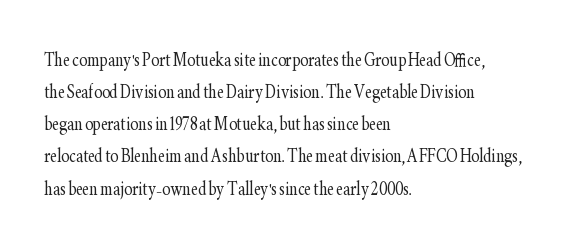
Q: Is the text bold? A: No.
Q: Is the text italic (slanted)? A: No, it is upright.
Q: Is the text underlined? A: No.
Q: How is the paragraph aligned? A: Left-aligned.
Q: Is the spacing between letters normal or unusually wide? A: Normal.
Q: Is the spacing between lines tight, normal or loose? A: Normal.
